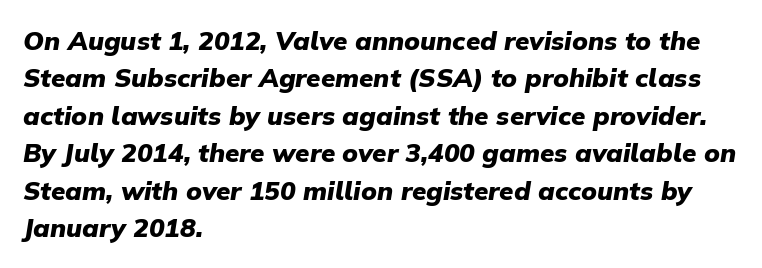
{"italic": "yes", "lean": "right", "slant_degrees": 9, "bold": "yes", "underline": "no", "align": "left", "line_spacing": "normal", "line_spacing_ratio": 1.44, "letter_spacing": "normal", "letter_spacing_em": 0.0, "glyph_px": 26}
